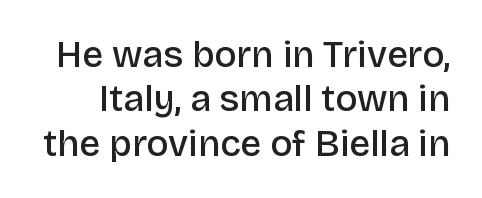
Are there feet on the stems? There aren't — it's a sans. These words are printed semibold, heavier than regular yet not bold. Character widths vary here, with narrow letters taking less room than wide ones. Anything drawn beneath the words? Only blank space.
